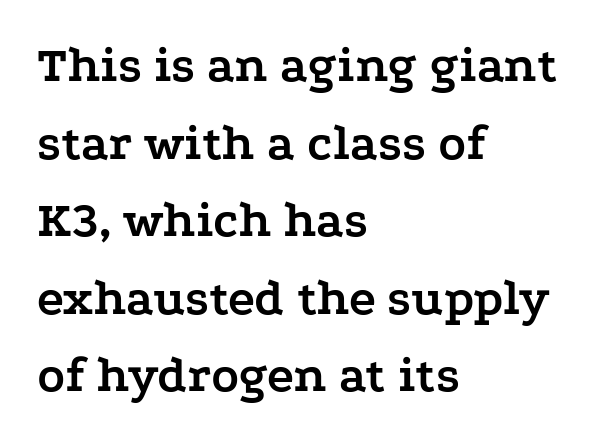
Is the letter spacing exaggerated? No — it looks like the ordinary default. The characters display serif detailing at their extremities. The passage shown stacks its lines at a standard gap. Looks like regular typesetting: each glyph gets only the width it needs. Rendered with straight, roman letterforms.
